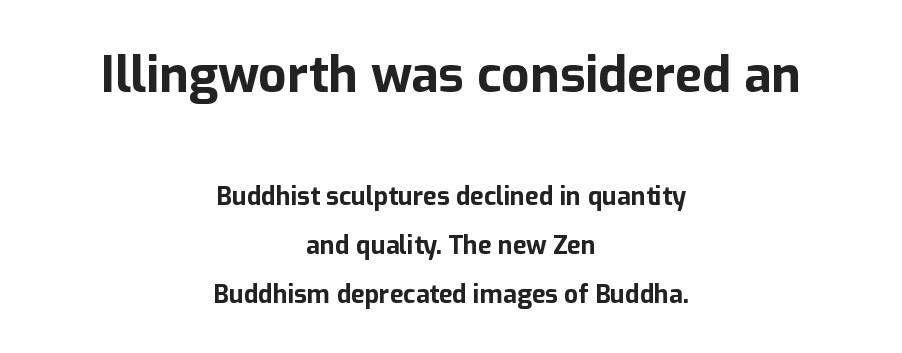
Q: Is the text bold? A: Yes.
Q: Is the text italic (slanted)? A: No, it is upright.
Q: Is the typeface a serif or a sans-serif typeface? A: Sans-serif.
Q: Is the text underlined? A: No.
Q: How is the paragraph aligned? A: Centered.
Q: Is the spacing between letters normal or unusually wide? A: Normal.
Q: Is the spacing between lines tight, normal or loose? A: Loose.
Q: Which block of text is set in a larger size, the first (top) or the second (bottom)? A: The first (top) one.
Q: Width (condensed, normal, or wide)? A: Normal.
Q: Stroke contrast? A: Low.
Q: x-height? A: Medium.
Q: Monospaced? A: No.
